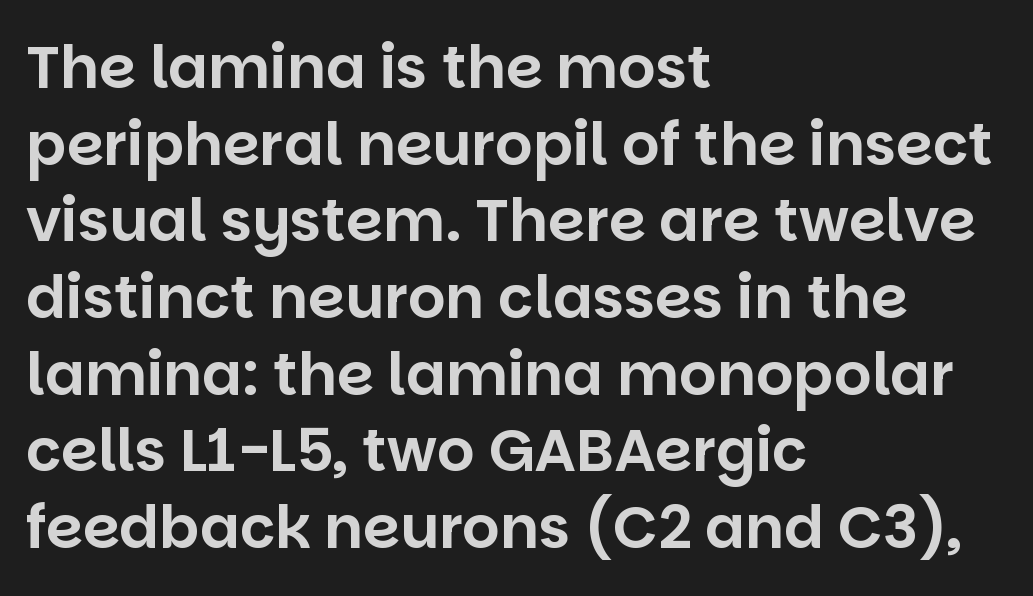
Q: Is the text italic (slanted)? A: No, it is upright.
Q: Is the typeface a serif or a sans-serif typeface? A: Sans-serif.
Q: Is the text underlined? A: No.
Q: How is the paragraph aligned? A: Left-aligned.
Q: Is the spacing between letters normal or unusually wide? A: Normal.
Q: Is the spacing between lines tight, normal or loose? A: Normal.
Q: Width (condensed, normal, or wide)? A: Normal.
Q: Stroke contrast? A: Low.
Q: x-height? A: Large.
Q: Monospaced? A: No.
